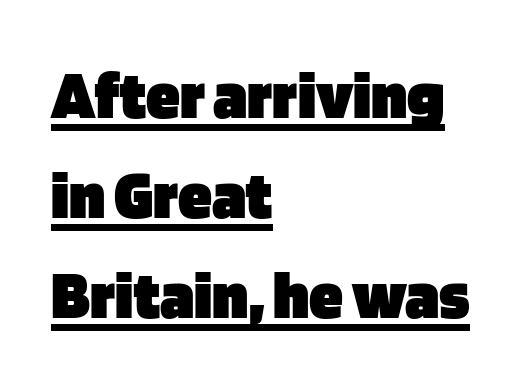
Q: Is the text bold? A: Yes.
Q: Is the text italic (slanted)? A: No, it is upright.
Q: Is the typeface a serif or a sans-serif typeface? A: Sans-serif.
Q: Is the text underlined? A: Yes.
Q: How is the paragraph aligned? A: Left-aligned.
Q: Is the spacing between letters normal or unusually wide? A: Normal.
Q: Is the spacing between lines tight, normal or loose? A: Normal.
Q: Width (condensed, normal, or wide)? A: Normal.
Q: Stroke contrast? A: Low.
Q: x-height? A: Large.
Q: Monospaced? A: No.
